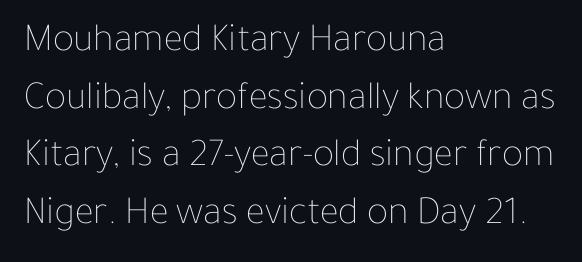
Q: Is the text bold? A: No.
Q: Is the text italic (slanted)? A: No, it is upright.
Q: Is the text underlined? A: No.
Q: How is the paragraph aligned? A: Left-aligned.
Q: Is the spacing between letters normal or unusually wide? A: Normal.
Q: Is the spacing between lines tight, normal or loose? A: Normal.
Q: Width (condensed, normal, or wide)? A: Normal.
Q: Stroke contrast? A: Low.
Q: x-height? A: Medium.
Q: Monospaced? A: No.
